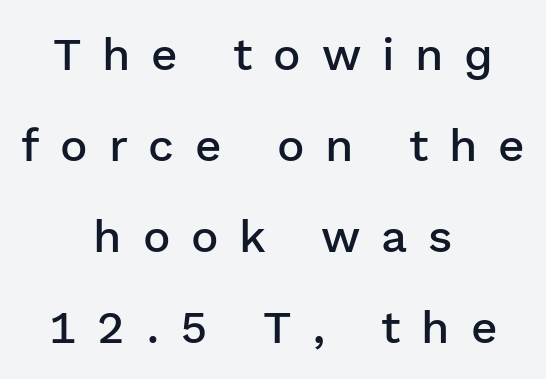
The image shows 46 px semibold sans-serif type, upright; set centered, loose line spacing (1.98x), unusually wide letter spacing (+0.45 em), not underlined; low stroke contrast and a medium x-height.
